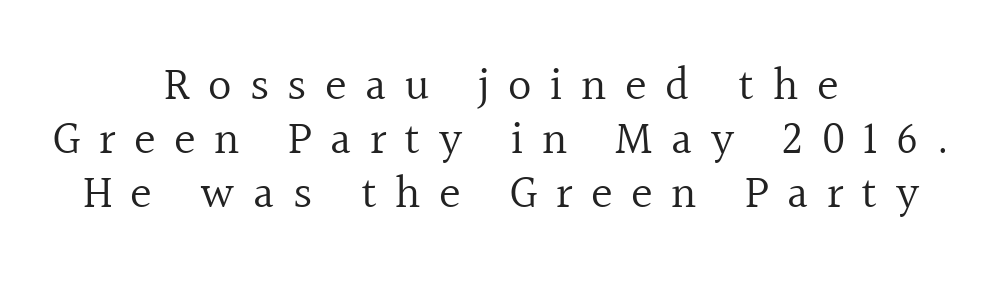
{"serif": "yes", "italic": "no", "bold": "no", "weight": "regular", "width": "normal", "x_height": "medium", "monospaced": "no", "underline": "no", "align": "center", "line_spacing_ratio": 1.17, "letter_spacing": "wide", "letter_spacing_em": 0.4, "glyph_px": 46}
